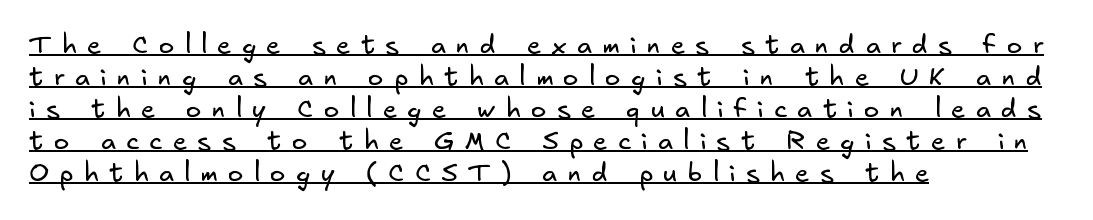
Q: Is the text bold? A: No.
Q: Is the text underlined? A: Yes.
Q: How is the paragraph aligned? A: Left-aligned.
Q: Is the spacing between letters normal or unusually wide? A: Unusually wide.
